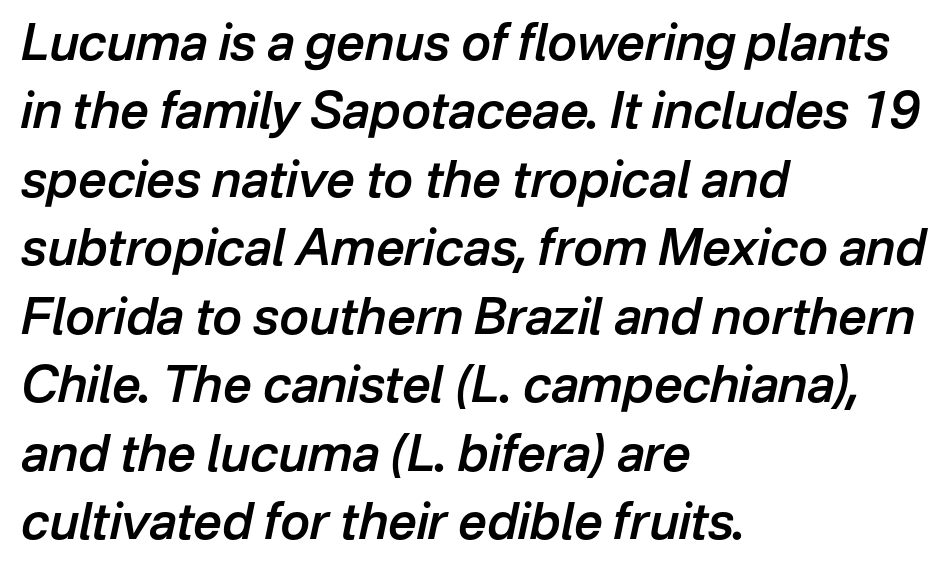
Q: Is the text bold? A: Semi-bold.
Q: Is the text italic (slanted)? A: Yes, it leans right by about 12 degrees.
Q: Is the text underlined? A: No.
Q: How is the paragraph aligned? A: Left-aligned.
Q: Is the spacing between letters normal or unusually wide? A: Normal.
Q: Is the spacing between lines tight, normal or loose? A: Normal.
Q: Width (condensed, normal, or wide)? A: Normal.
Q: Stroke contrast? A: Low.
Q: x-height? A: Medium.
Q: Monospaced? A: No.
